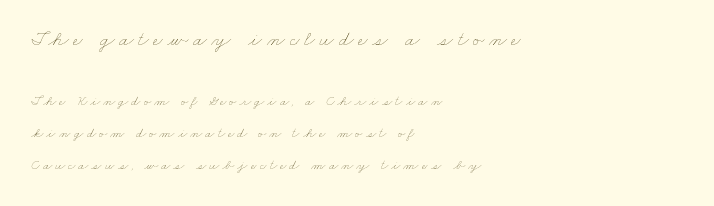
{"bold": "no", "underline": "no", "align": "left", "line_spacing": "loose", "line_spacing_ratio": 2.27, "letter_spacing": "wide", "letter_spacing_em": 0.21, "larger_block": "first", "size_ratio": 1.5, "glyph_px": 21}
